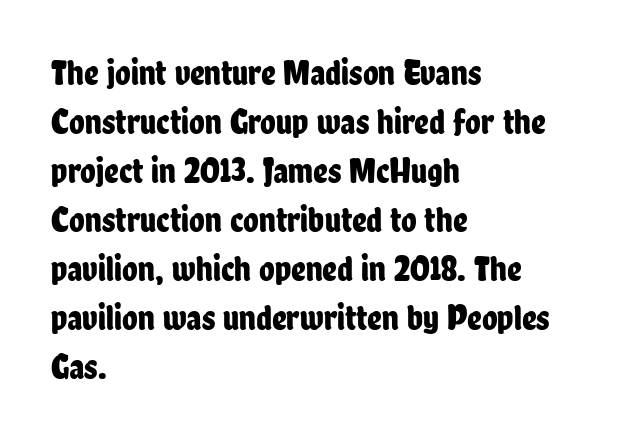
{"serif": "no", "italic": "no", "width": "condensed", "stroke_contrast": "low", "x_height": "medium", "monospaced": "no", "underline": "no", "align": "left", "line_spacing": "normal", "line_spacing_ratio": 1.36, "letter_spacing": "normal", "letter_spacing_em": 0.0, "glyph_px": 36}
